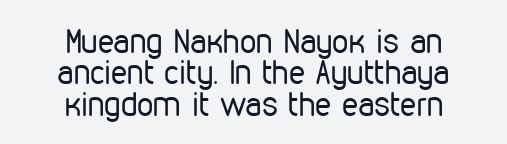
{"serif": "no", "italic": "no", "bold": "no", "weight": "regular", "width": "condensed", "stroke_contrast": "low", "x_height": "medium", "monospaced": "no", "underline": "no", "align": "center", "line_spacing": "tight", "line_spacing_ratio": 0.95, "letter_spacing": "normal", "letter_spacing_em": 0.0, "glyph_px": 33}
